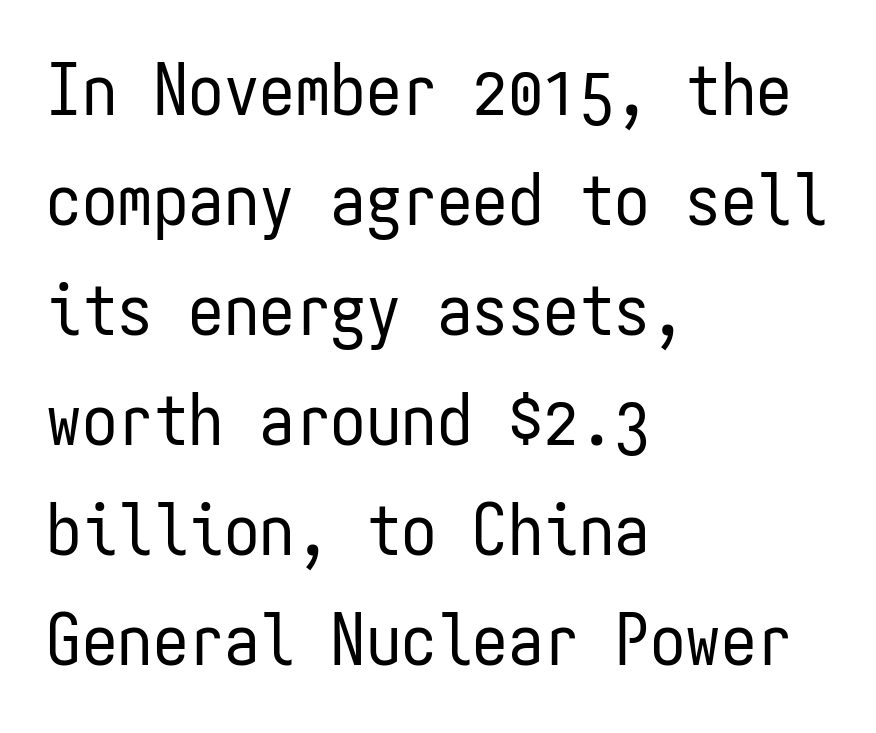
{"serif": "no", "italic": "no", "bold": "no", "weight": "regular", "width": "condensed", "stroke_contrast": "low", "x_height": "medium", "monospaced": "yes", "underline": "no", "align": "left", "line_spacing": "normal", "line_spacing_ratio": 1.55, "letter_spacing": "normal", "letter_spacing_em": 0.0, "glyph_px": 71}
